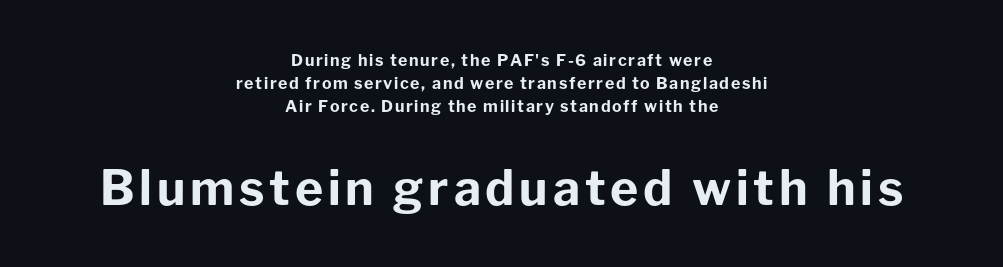
{"serif": "no", "italic": "no", "bold": "yes", "weight": "bold", "width": "normal", "stroke_contrast": "low", "x_height": "medium", "monospaced": "no", "underline": "no", "align": "center", "line_spacing": "normal", "line_spacing_ratio": 1.45, "larger_block": "second", "size_ratio": 3.0, "glyph_px": 48}
